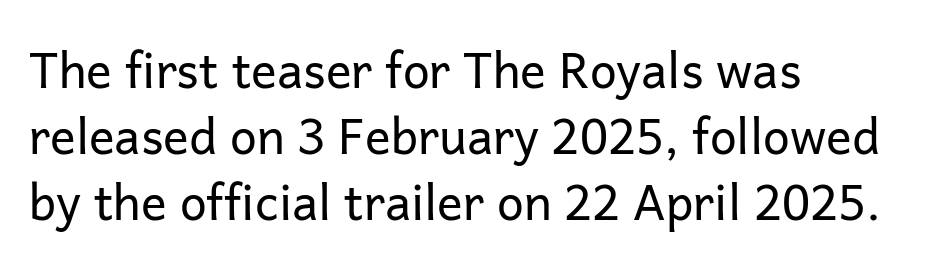
{"serif": "no", "italic": "no", "bold": "no", "weight": "regular", "width": "normal", "stroke_contrast": "low", "x_height": "medium", "monospaced": "no", "underline": "no", "align": "left", "line_spacing": "normal", "line_spacing_ratio": 1.37, "letter_spacing": "normal", "letter_spacing_em": 0.0, "glyph_px": 48}
